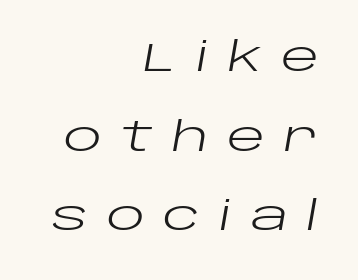
{"italic": "yes", "lean": "right", "slant_degrees": 10, "bold": "no", "weight": "regular", "width": "wide", "stroke_contrast": "low", "x_height": "large", "monospaced": "no", "underline": "no", "align": "right", "line_spacing": "loose", "line_spacing_ratio": 1.99, "letter_spacing": "wide", "letter_spacing_em": 0.46, "glyph_px": 40}
